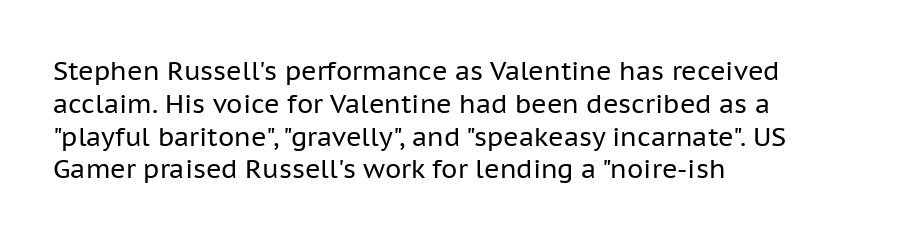
{"italic": "no", "bold": "no", "underline": "no", "align": "left", "line_spacing": "normal", "line_spacing_ratio": 1.26, "letter_spacing": "normal", "letter_spacing_em": 0.0, "glyph_px": 26}
